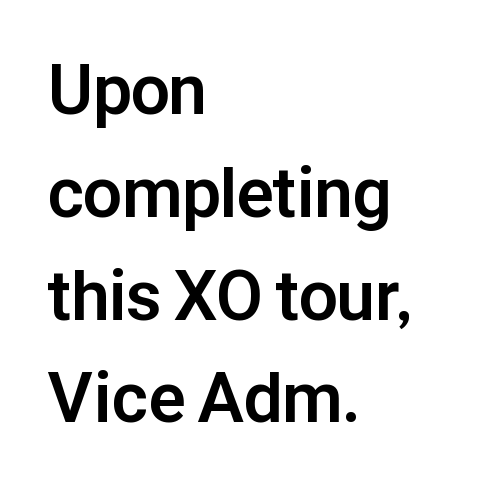
Q: Is the text bold? A: Yes.
Q: Is the text italic (slanted)? A: No, it is upright.
Q: Is the typeface a serif or a sans-serif typeface? A: Sans-serif.
Q: Is the text underlined? A: No.
Q: How is the paragraph aligned? A: Left-aligned.
Q: Is the spacing between letters normal or unusually wide? A: Normal.
Q: Is the spacing between lines tight, normal or loose? A: Normal.
Q: Width (condensed, normal, or wide)? A: Normal.
Q: Stroke contrast? A: Low.
Q: x-height? A: Medium.
Q: Monospaced? A: No.
